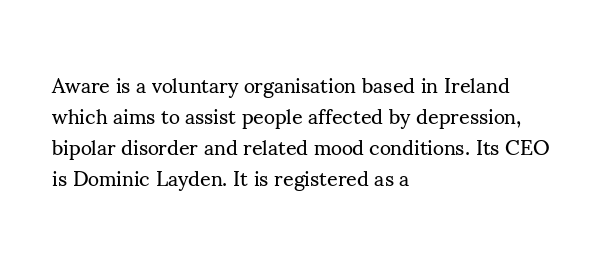
If you drew a line through each stem, it would be perfectly vertical. Leftover space on each line is placed entirely after the last word. The vertical gap from one line to the next is medium. The specimen omits any rule beneath the text block's lines.
